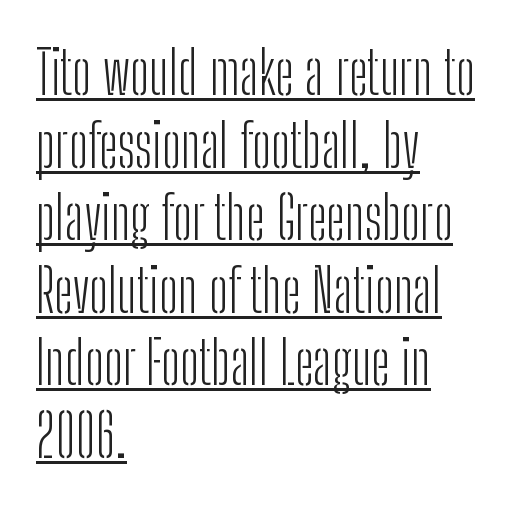
Q: Is the text bold? A: No.
Q: Is the text italic (slanted)? A: No, it is upright.
Q: Is the typeface a serif or a sans-serif typeface? A: Sans-serif.
Q: Is the text underlined? A: Yes.
Q: How is the paragraph aligned? A: Left-aligned.
Q: Is the spacing between letters normal or unusually wide? A: Normal.
Q: Width (condensed, normal, or wide)? A: Condensed.
Q: Stroke contrast? A: Low.
Q: x-height? A: Medium.
Q: Monospaced? A: No.
